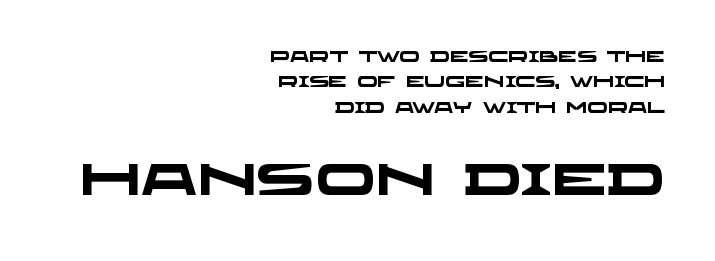
Q: Is the text bold? A: Yes.
Q: Is the typeface a serif or a sans-serif typeface? A: Sans-serif.
Q: Is the text underlined? A: No.
Q: How is the paragraph aligned? A: Right-aligned.
Q: Is the spacing between letters normal or unusually wide? A: Normal.
Q: Is the spacing between lines tight, normal or loose? A: Normal.
Q: Which block of text is set in a larger size, the first (top) or the second (bottom)? A: The second (bottom) one.
Q: Width (condensed, normal, or wide)? A: Wide.
Q: Stroke contrast? A: Low.
Q: x-height? A: Large.
Q: Monospaced? A: No.
